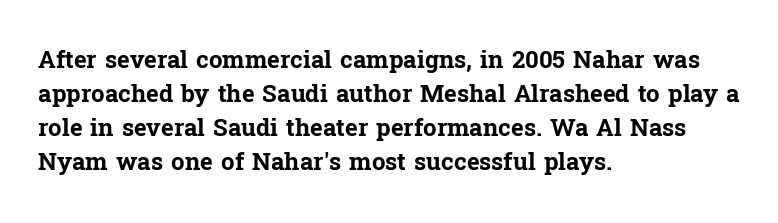
{"italic": "no", "bold": "yes", "underline": "no", "align": "left", "line_spacing": "normal", "line_spacing_ratio": 1.41, "letter_spacing": "normal", "letter_spacing_em": 0.0, "glyph_px": 24}
